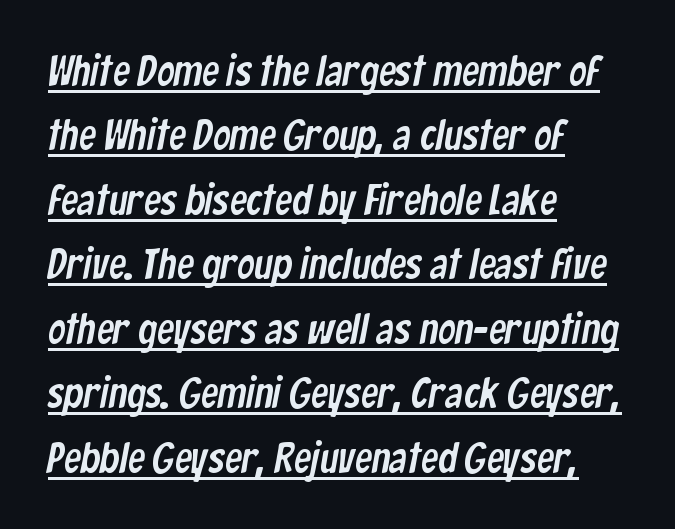
Q: Is the typeface a serif or a sans-serif typeface? A: Sans-serif.
Q: Is the text underlined? A: Yes.
Q: How is the paragraph aligned? A: Left-aligned.
Q: Is the spacing between letters normal or unusually wide? A: Normal.
Q: Is the spacing between lines tight, normal or loose? A: Normal.
Q: Width (condensed, normal, or wide)? A: Condensed.
Q: Stroke contrast? A: Low.
Q: x-height? A: Medium.
Q: Monospaced? A: No.
